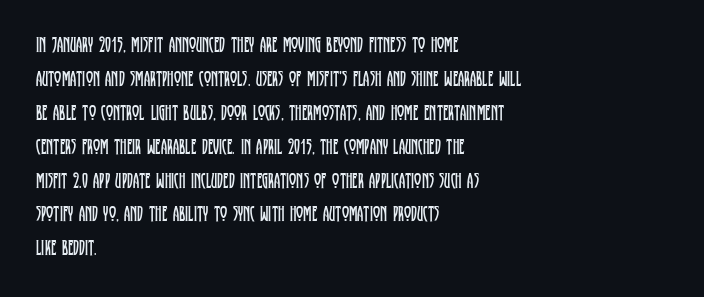
Q: Is the text bold? A: No.
Q: Is the text italic (slanted)? A: No, it is upright.
Q: Is the text underlined? A: No.
Q: How is the paragraph aligned? A: Left-aligned.
Q: Is the spacing between letters normal or unusually wide? A: Normal.
Q: Is the spacing between lines tight, normal or loose? A: Normal.
